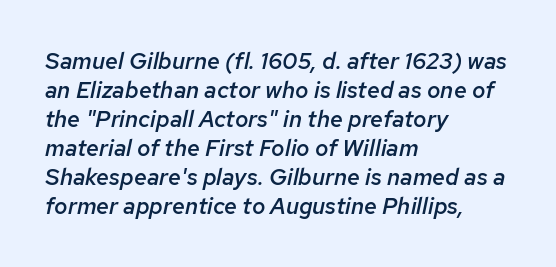
{"italic": "yes", "lean": "right", "slant_degrees": 12, "bold": "semi", "underline": "no", "align": "left", "line_spacing": "normal", "line_spacing_ratio": 1.26, "letter_spacing": "normal", "letter_spacing_em": 0.0, "glyph_px": 23}
